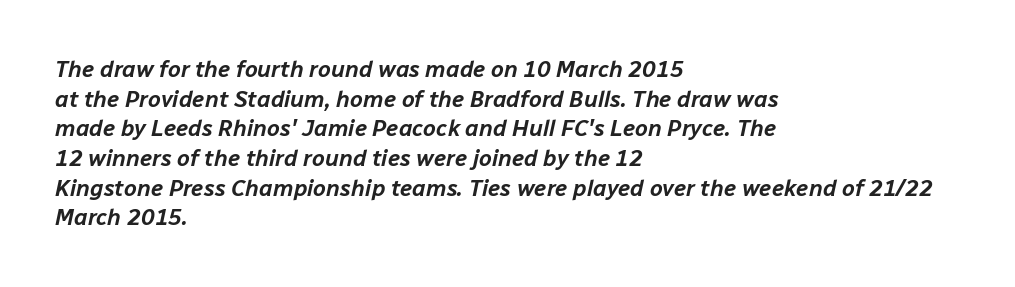
{"italic": "yes", "lean": "right", "slant_degrees": 12, "underline": "no", "align": "left", "line_spacing": "normal", "line_spacing_ratio": 1.29, "letter_spacing": "normal", "letter_spacing_em": 0.0, "glyph_px": 23}
